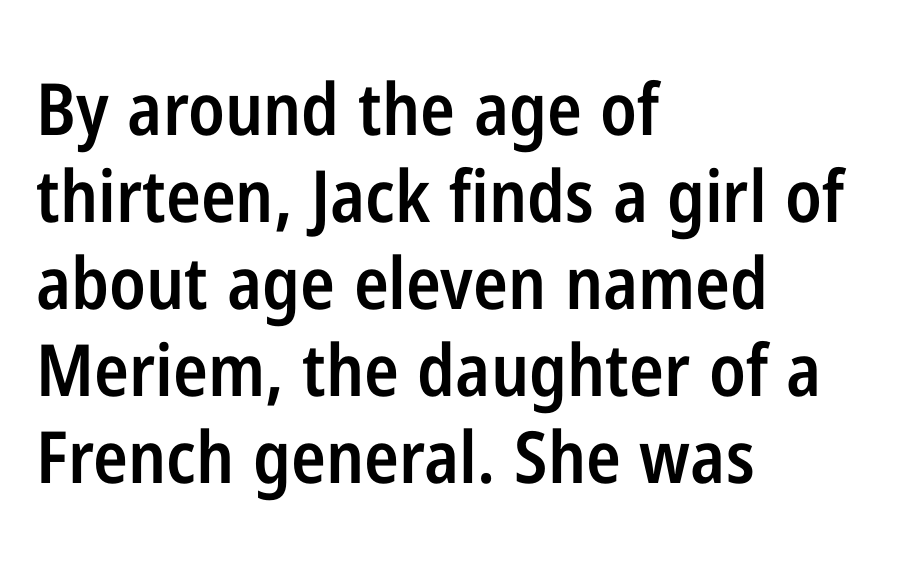
The image shows 72 px semibold, condensed sans-serif type, upright; set left-aligned, line spacing 1.21x, normal letter spacing, not underlined; low stroke contrast and a medium x-height.
